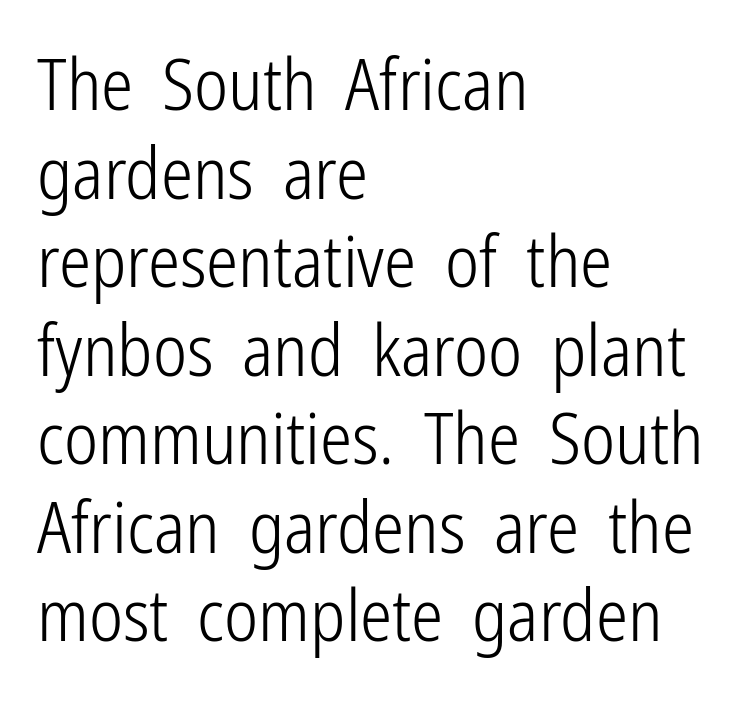
The text block is weighted toward the left margin, trailing off unevenly rightward. The weight tops out at a normal text grade. You could call the tracking neutral — neither tight nor loose. Proportional: the letters do not fall into vertical columns. No italicization has been applied; the sample stays upright. The string is rendered with underlining switched off.
